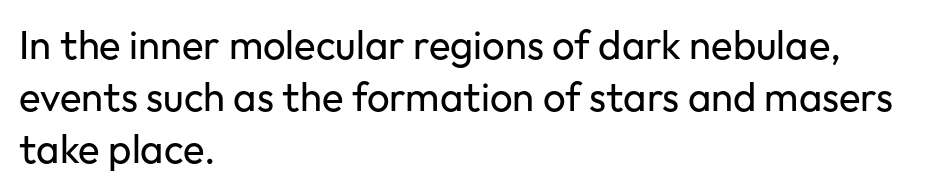
{"serif": "no", "italic": "no", "bold": "no", "weight": "regular", "width": "normal", "stroke_contrast": "low", "x_height": "medium", "monospaced": "no", "underline": "no", "align": "left", "line_spacing": "normal", "line_spacing_ratio": 1.3, "letter_spacing": "normal", "letter_spacing_em": 0.0, "glyph_px": 40}
